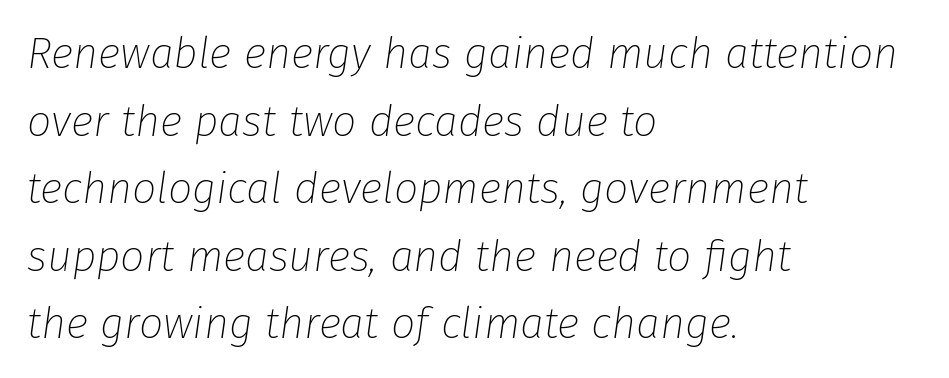
The image shows 43 px thin type, italic (leaning right); set left-aligned, normal line spacing (1.57x), normal letter spacing, not underlined; low stroke contrast and a medium x-height.
